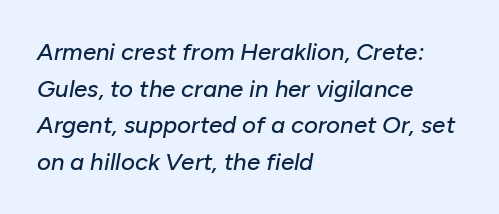
Q: Is the text italic (slanted)? A: Yes, it leans right by about 10 degrees.
Q: Is the text underlined? A: No.
Q: How is the paragraph aligned? A: Left-aligned.
Q: Is the spacing between letters normal or unusually wide? A: Normal.
Q: Is the spacing between lines tight, normal or loose? A: Normal.
